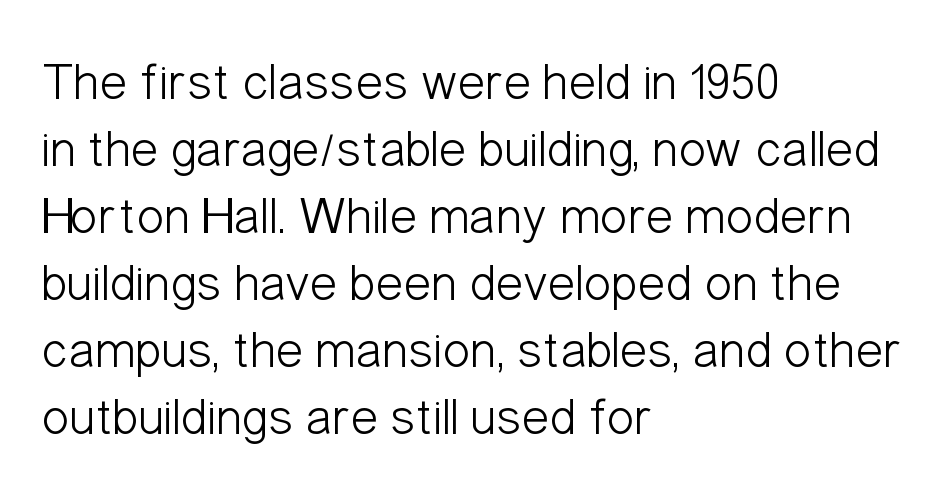
Q: Is the text bold? A: No.
Q: Is the text italic (slanted)? A: No, it is upright.
Q: Is the typeface a serif or a sans-serif typeface? A: Sans-serif.
Q: Is the text underlined? A: No.
Q: How is the paragraph aligned? A: Left-aligned.
Q: Is the spacing between letters normal or unusually wide? A: Normal.
Q: Is the spacing between lines tight, normal or loose? A: Normal.
Q: Width (condensed, normal, or wide)? A: Condensed.
Q: Stroke contrast? A: Low.
Q: x-height? A: Medium.
Q: Monospaced? A: No.
